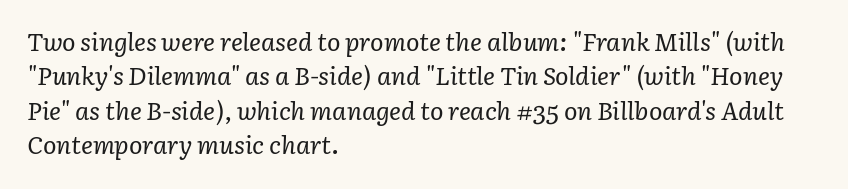
The image shows 25 px text type, italic (leaning right); set left-aligned, normal line spacing (1.38x), normal letter spacing, not underlined.
